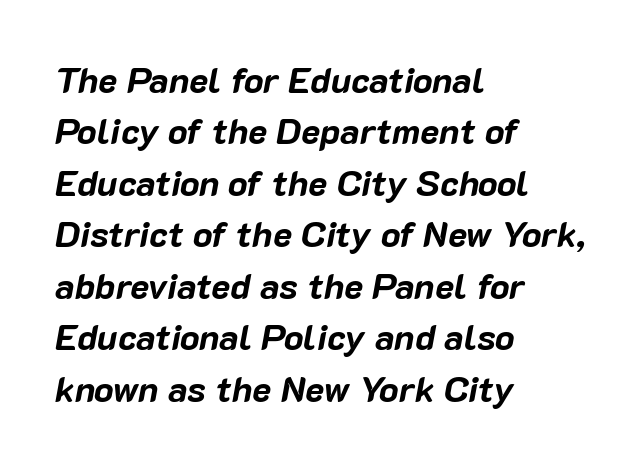
Spacing verdict: proportional, widths tailored to each character. All the whitespace from short lines collects on the right. Just letters on the line, the space beneath them empty. Caption: standard tracking, unaltered. Regular leading. Tall strokes in this sample are angled rather than plumb.
